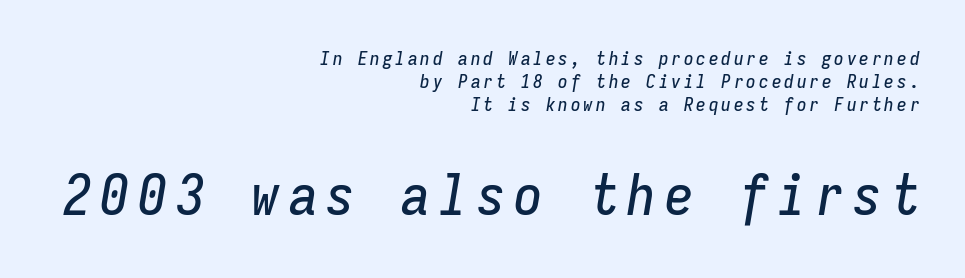
The image shows 57 px condensed type, italic (leaning right), monospaced; set right-aligned, line spacing 1.2x, not underlined; the second (bottom) block is 3.0x larger; low stroke contrast and a medium x-height.
